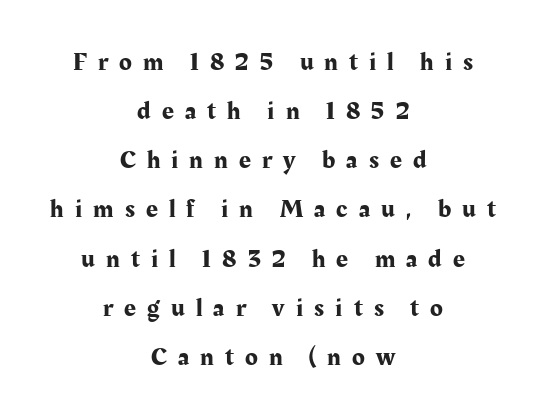
The area under the type is left untouched. Does the lettering tilt? It doesn't — this is upright. Is the letter spacing exaggerated? Yes — the characters are pushed far apart. These lines stack symmetrically, like a column narrowing and widening about its center.
